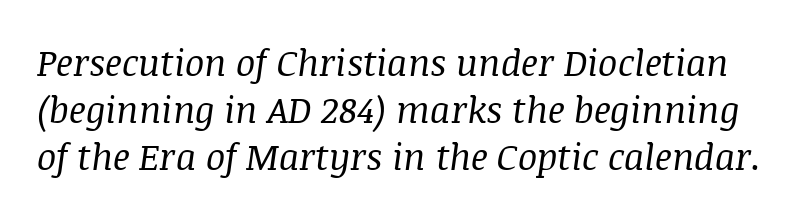
The image shows 36 px regular-weight serif type, italic (leaning right); set normal line spacing (1.31x), normal letter spacing, not underlined; medium stroke contrast and a large x-height.
